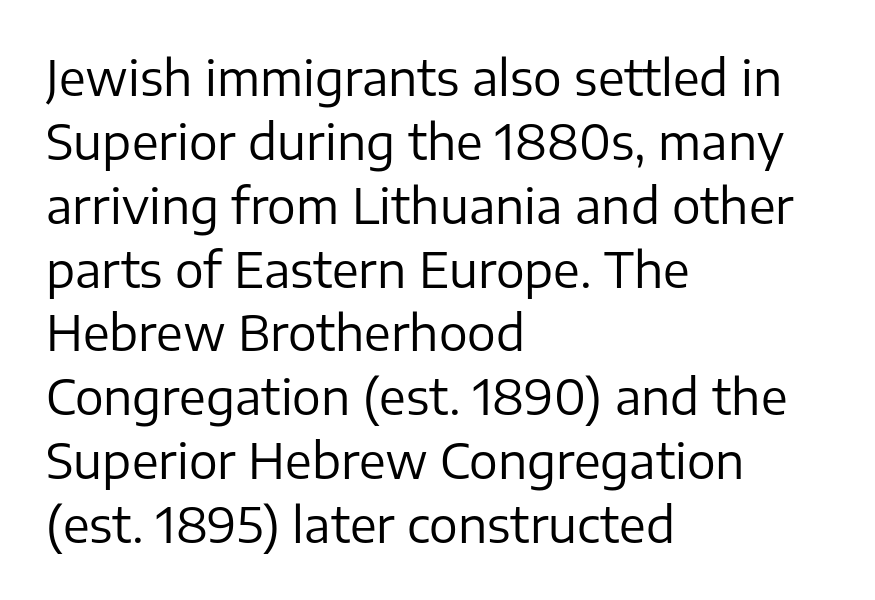
Q: Is the text bold? A: No.
Q: Is the text italic (slanted)? A: No, it is upright.
Q: Is the typeface a serif or a sans-serif typeface? A: Sans-serif.
Q: Is the text underlined? A: No.
Q: How is the paragraph aligned? A: Left-aligned.
Q: Is the spacing between letters normal or unusually wide? A: Normal.
Q: Is the spacing between lines tight, normal or loose? A: Normal.
Q: Width (condensed, normal, or wide)? A: Normal.
Q: Stroke contrast? A: Low.
Q: x-height? A: Medium.
Q: Monospaced? A: No.
